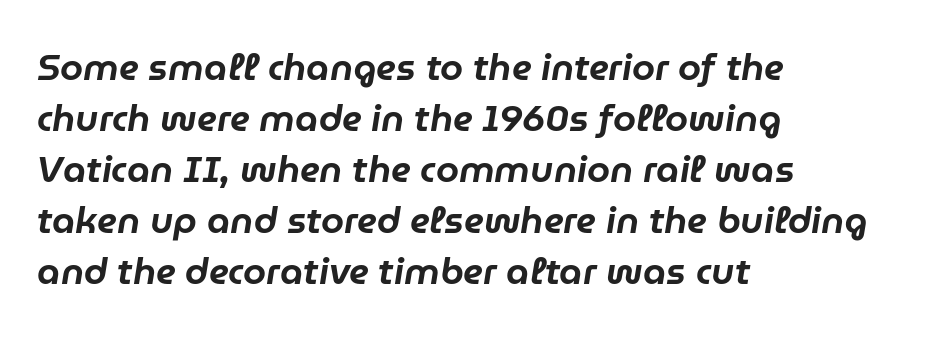
You could not count columns in this text — the font is proportionally spaced. Quick note: underline off. Horizontal bands of white between lines are of average thickness. You can tell it's italic because the verticals aren't actually vertical. Each word holds together tightly as a unit, with standard inter-letter gaps. This rendering uses left alignment, leaving the right contour irregular.
